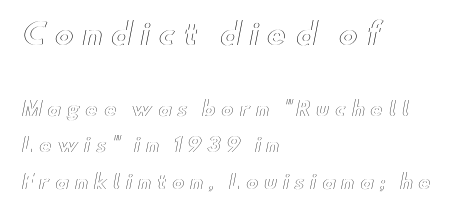
{"width": "wide", "x_height": "small", "monospaced": "no", "underline": "no", "align": "left", "line_spacing": "loose", "line_spacing_ratio": 1.92, "letter_spacing": "wide", "letter_spacing_em": 0.29, "larger_block": "first", "size_ratio": 1.53, "glyph_px": 29}
